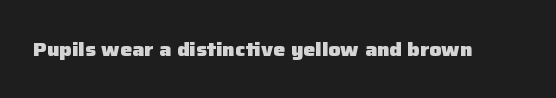
{"italic": "no", "bold": "yes", "underline": "no", "letter_spacing": "normal", "letter_spacing_em": 0.0, "glyph_px": 20}
